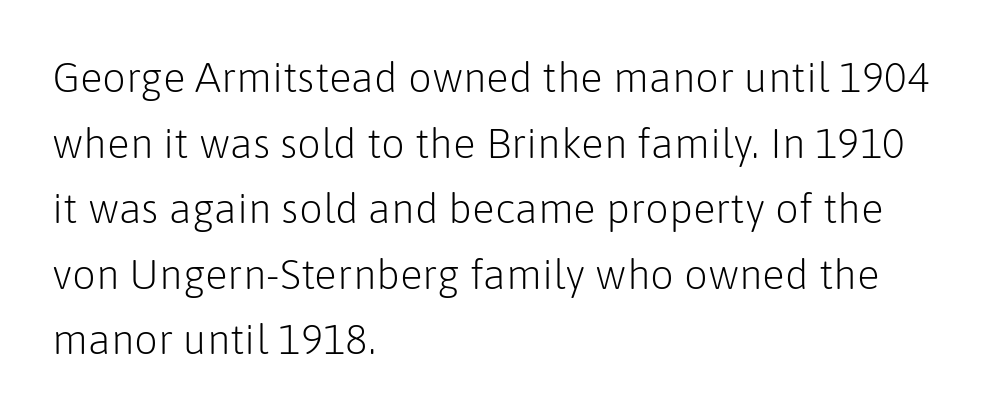
{"serif": "no", "italic": "no", "bold": "no", "weight": "light", "width": "normal", "stroke_contrast": "low", "x_height": "medium", "monospaced": "no", "underline": "no", "align": "left", "line_spacing": "normal", "line_spacing_ratio": 1.56, "letter_spacing": "normal", "letter_spacing_em": 0.0, "glyph_px": 42}
